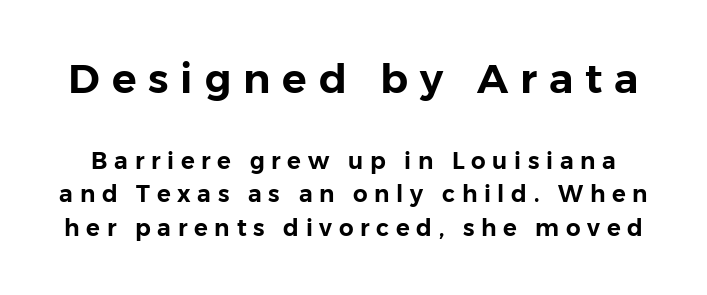
Q: Is the text italic (slanted)? A: No, it is upright.
Q: Is the typeface a serif or a sans-serif typeface? A: Sans-serif.
Q: Is the text underlined? A: No.
Q: Is the spacing between letters normal or unusually wide? A: Unusually wide.
Q: Is the spacing between lines tight, normal or loose? A: Normal.
Q: Which block of text is set in a larger size, the first (top) or the second (bottom)? A: The first (top) one.
Q: Width (condensed, normal, or wide)? A: Normal.
Q: Stroke contrast? A: Low.
Q: x-height? A: Medium.
Q: Monospaced? A: No.
